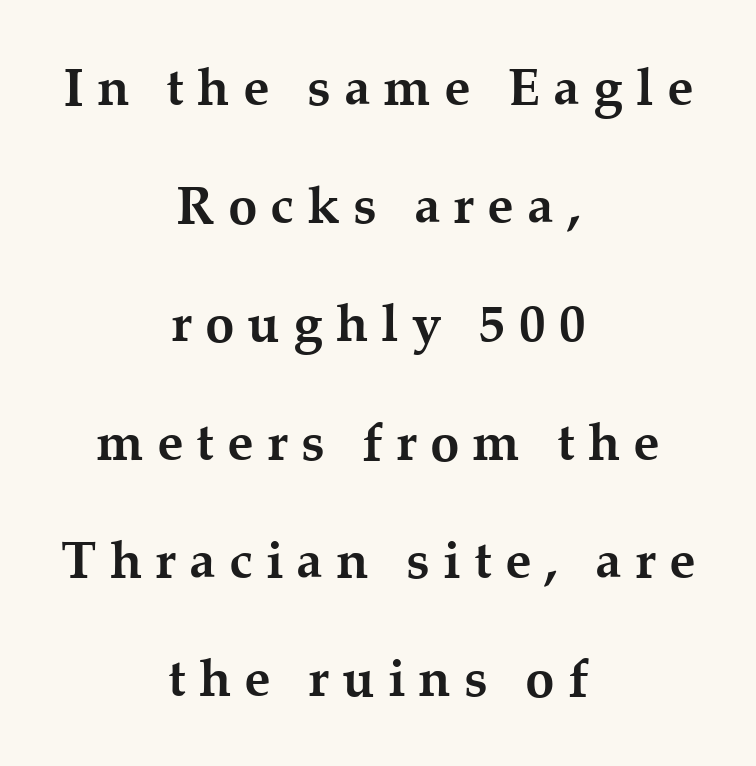
Q: Is the text bold? A: Yes.
Q: Is the text italic (slanted)? A: No, it is upright.
Q: Is the typeface a serif or a sans-serif typeface? A: Serif.
Q: Is the text underlined? A: No.
Q: How is the paragraph aligned? A: Centered.
Q: Is the spacing between letters normal or unusually wide? A: Unusually wide.
Q: Is the spacing between lines tight, normal or loose? A: Loose.
Q: Width (condensed, normal, or wide)? A: Normal.
Q: Stroke contrast? A: Medium.
Q: x-height? A: Medium.
Q: Monospaced? A: No.
